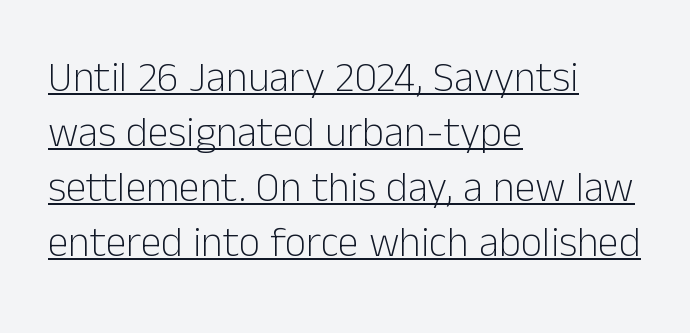
Examine the stroke ends and you'll find no serifs. Do the characters align in a grid? No, the font is proportional. The passage shown is underscored from start to finish. Typeset ragged right — the left edge is the straight one. These glyphs show unthickened strokes, regular width or finer.
